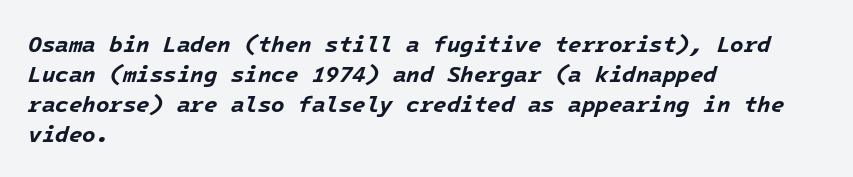
{"italic": "yes", "lean": "right", "slant_degrees": 16, "bold": "yes", "underline": "no", "align": "left", "line_spacing": "normal", "line_spacing_ratio": 1.36, "letter_spacing": "normal", "letter_spacing_em": 0.0, "glyph_px": 22}
